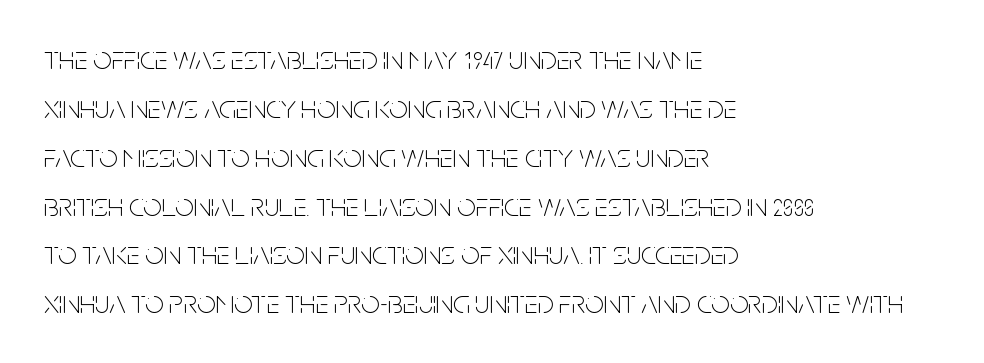
The image shows 33 px thin, condensed sans-serif type, upright; set left-aligned, normal line spacing (1.48x), normal letter spacing, not underlined; low stroke contrast and a large x-height.
